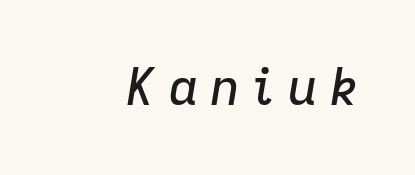
Designer's note — italics engaged. Spacing verdict: proportional, widths tailored to each character. The tracking reads as deliberately expanded to a designer's eye. Only glyphs here, with clear space below each row.
